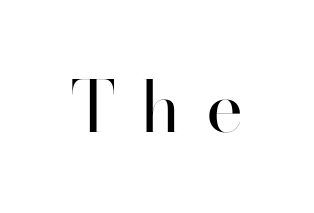
Regarding serifs, this sample does without them. Does the lettering tilt? It doesn't — this is upright. Stem width sits at or under what a default text font uses. Letter spacing: wide.
